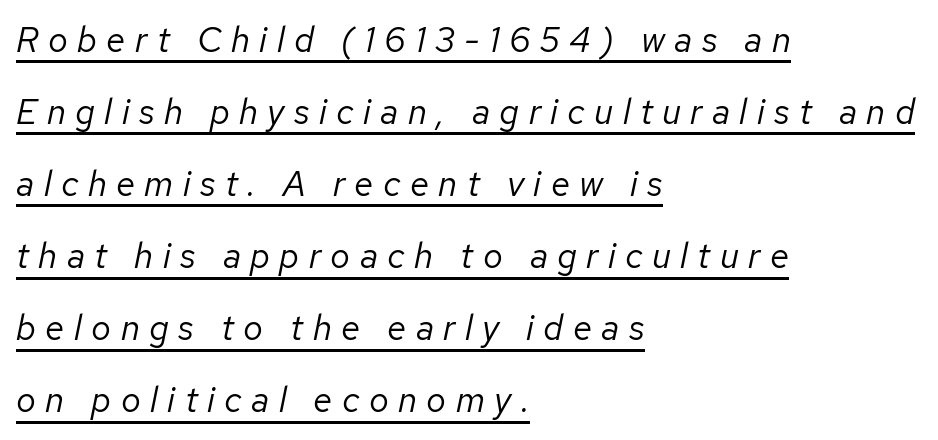
The image shows 35 px regular-weight type, italic (leaning right); set left-aligned, loose line spacing (2.06x), unusually wide letter spacing (+0.27 em), underlined; low stroke contrast and a medium x-height.
